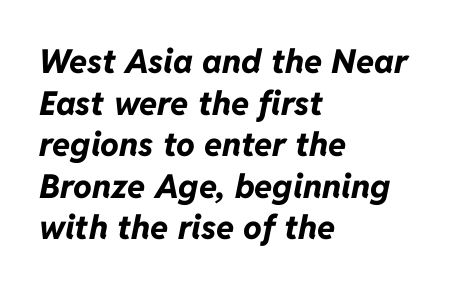
Q: Is the text bold? A: Yes.
Q: Is the text italic (slanted)? A: Yes, it leans right by about 11 degrees.
Q: Is the text underlined? A: No.
Q: How is the paragraph aligned? A: Left-aligned.
Q: Is the spacing between letters normal or unusually wide? A: Normal.
Q: Is the spacing between lines tight, normal or loose? A: Normal.
Q: Width (condensed, normal, or wide)? A: Normal.
Q: Stroke contrast? A: Low.
Q: x-height? A: Medium.
Q: Monospaced? A: No.
